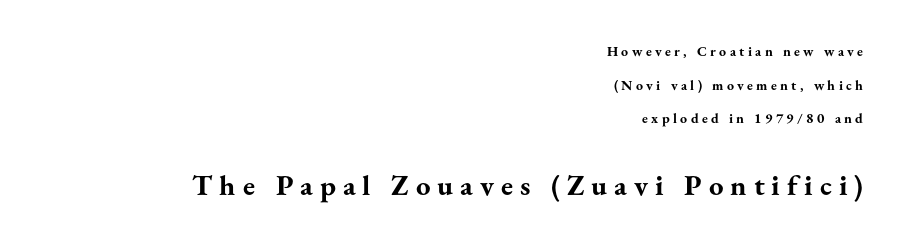
Q: Is the text bold? A: Yes.
Q: Is the text italic (slanted)? A: No, it is upright.
Q: Is the typeface a serif or a sans-serif typeface? A: Serif.
Q: Is the text underlined? A: No.
Q: How is the paragraph aligned? A: Right-aligned.
Q: Is the spacing between letters normal or unusually wide? A: Unusually wide.
Q: Is the spacing between lines tight, normal or loose? A: Loose.
Q: Which block of text is set in a larger size, the first (top) or the second (bottom)? A: The second (bottom) one.
Q: Width (condensed, normal, or wide)? A: Normal.
Q: Stroke contrast? A: Medium.
Q: x-height? A: Small.
Q: Monospaced? A: No.
